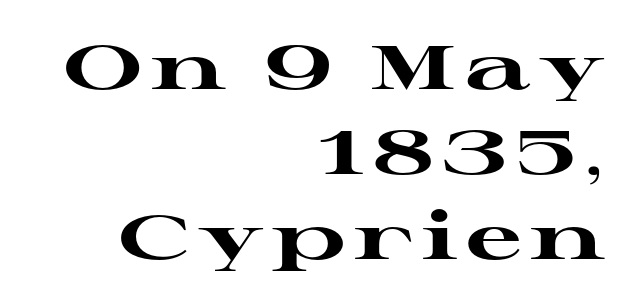
Q: Is the text bold? A: Yes.
Q: Is the text italic (slanted)? A: No, it is upright.
Q: Is the typeface a serif or a sans-serif typeface? A: Serif.
Q: Is the text underlined? A: No.
Q: How is the paragraph aligned? A: Right-aligned.
Q: Is the spacing between lines tight, normal or loose? A: Normal.
Q: Width (condensed, normal, or wide)? A: Wide.
Q: Stroke contrast? A: High.
Q: x-height? A: Medium.
Q: Monospaced? A: No.
